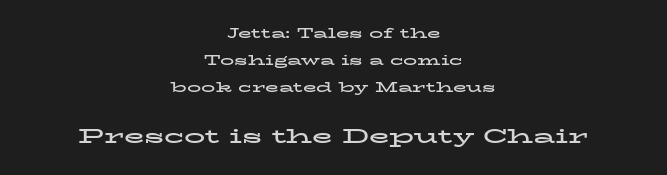
{"italic": "no", "bold": "yes", "underline": "no", "align": "center", "line_spacing": "loose", "line_spacing_ratio": 1.92, "letter_spacing": "normal", "letter_spacing_em": 0.0, "larger_block": "second", "size_ratio": 1.5, "glyph_px": 21}
